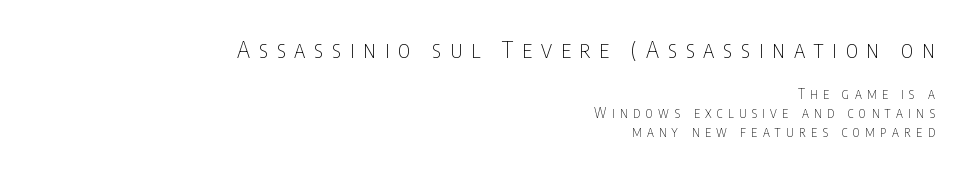
The image shows 23 px text type, upright; set right-aligned, normal line spacing (1.36x), unusually wide letter spacing (+0.38 em), not underlined; the first (top) block is 1.64x larger.
